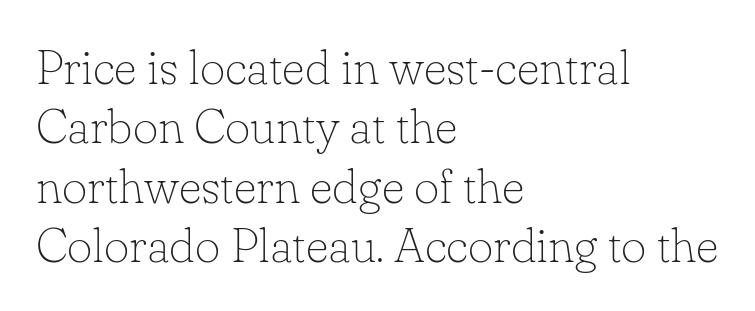
Q: Is the text bold? A: No.
Q: Is the text italic (slanted)? A: No, it is upright.
Q: Is the typeface a serif or a sans-serif typeface? A: Serif.
Q: Is the text underlined? A: No.
Q: How is the paragraph aligned? A: Left-aligned.
Q: Is the spacing between letters normal or unusually wide? A: Normal.
Q: Width (condensed, normal, or wide)? A: Normal.
Q: Stroke contrast? A: Low.
Q: x-height? A: Small.
Q: Monospaced? A: No.
